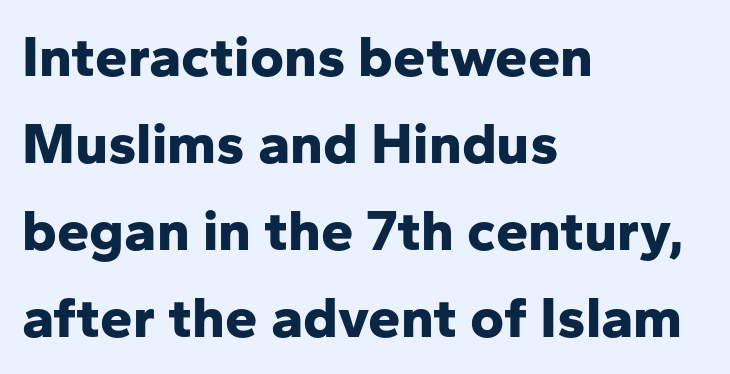
The image shows 58 px bold sans-serif type, upright; set left-aligned, normal line spacing (1.5x), normal letter spacing, not underlined; low stroke contrast and a medium x-height.
